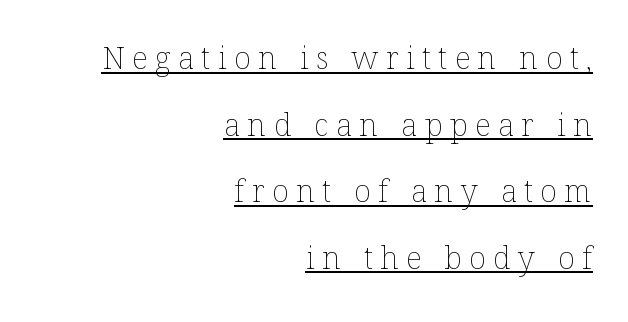
Q: Is the text bold? A: No.
Q: Is the text italic (slanted)? A: No, it is upright.
Q: Is the text underlined? A: Yes.
Q: How is the paragraph aligned? A: Right-aligned.
Q: Is the spacing between letters normal or unusually wide? A: Unusually wide.
Q: Is the spacing between lines tight, normal or loose? A: Loose.
Q: Width (condensed, normal, or wide)? A: Normal.
Q: Stroke contrast? A: Low.
Q: x-height? A: Medium.
Q: Monospaced? A: No.
